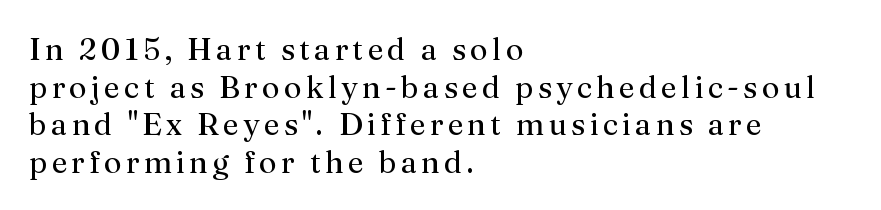
{"serif": "yes", "italic": "no", "bold": "no", "weight": "regular", "width": "normal", "stroke_contrast": "medium", "x_height": "medium", "monospaced": "no", "underline": "no", "align": "left", "line_spacing_ratio": 1.21, "glyph_px": 31}
